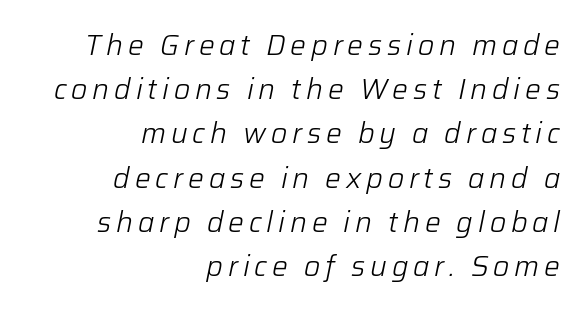
Q: Is the text bold? A: No.
Q: Is the text italic (slanted)? A: Yes, it leans right by about 12 degrees.
Q: Is the text underlined? A: No.
Q: How is the paragraph aligned? A: Right-aligned.
Q: Is the spacing between lines tight, normal or loose? A: Normal.
Q: Width (condensed, normal, or wide)? A: Normal.
Q: Stroke contrast? A: Low.
Q: x-height? A: Medium.
Q: Monospaced? A: No.
